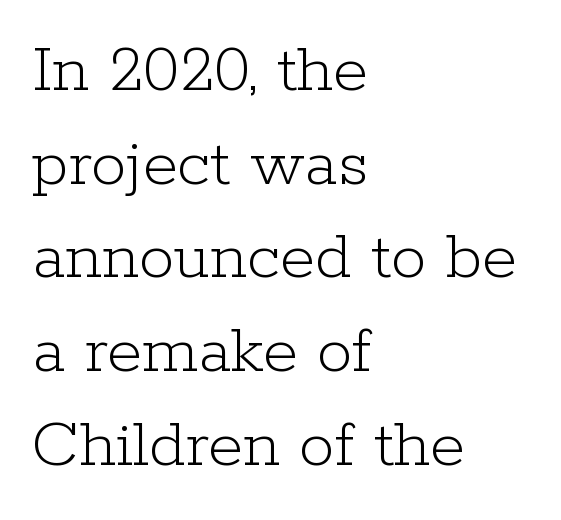
The image shows 71 px light serif type, upright; set left-aligned, normal line spacing (1.32x), normal letter spacing, not underlined; low stroke contrast and a medium x-height.
